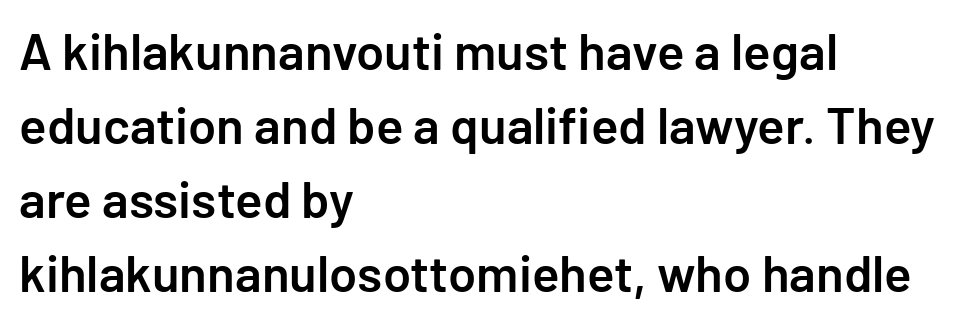
{"serif": "no", "italic": "no", "bold": "semi", "weight": "semibold", "width": "normal", "stroke_contrast": "low", "x_height": "medium", "underline": "no", "align": "left", "line_spacing": "normal", "line_spacing_ratio": 1.45, "letter_spacing": "normal", "letter_spacing_em": 0.0, "glyph_px": 51}
